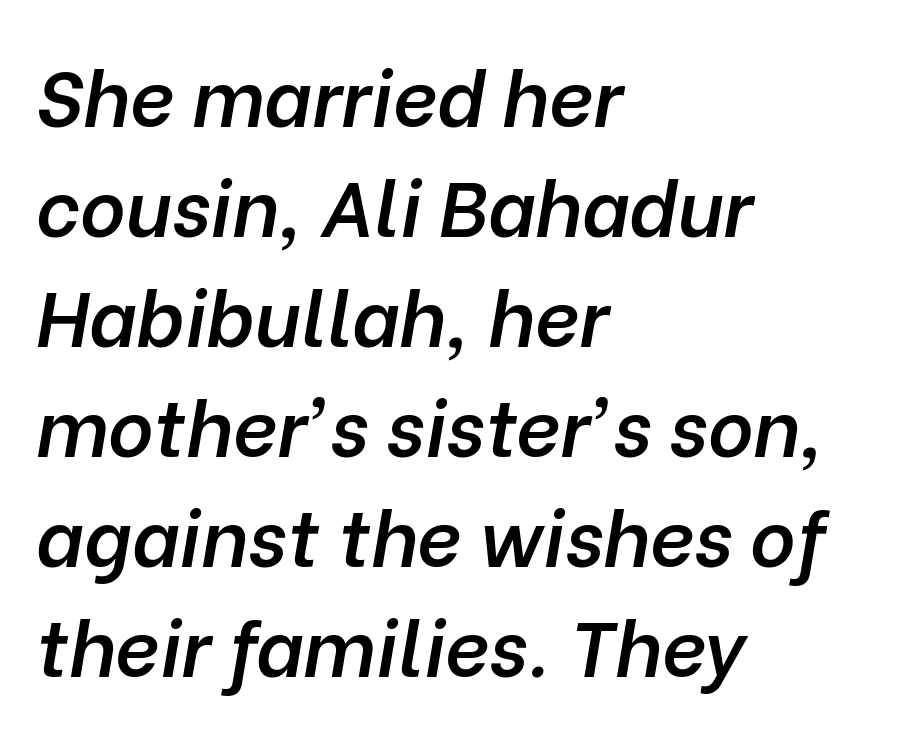
Q: Is the text bold? A: Semi-bold.
Q: Is the text italic (slanted)? A: Yes, it leans right by about 10 degrees.
Q: Is the text underlined? A: No.
Q: How is the paragraph aligned? A: Left-aligned.
Q: Is the spacing between letters normal or unusually wide? A: Normal.
Q: Is the spacing between lines tight, normal or loose? A: Normal.
Q: Width (condensed, normal, or wide)? A: Normal.
Q: Stroke contrast? A: Low.
Q: x-height? A: Medium.
Q: Monospaced? A: No.
